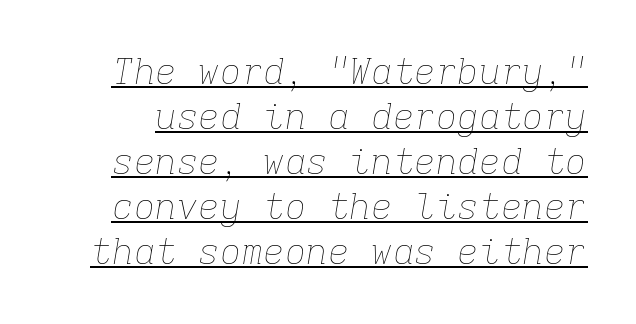
Q: Is the text bold? A: No.
Q: Is the text italic (slanted)? A: Yes, it leans right by about 9 degrees.
Q: Is the text underlined? A: Yes.
Q: Is the spacing between letters normal or unusually wide? A: Normal.
Q: Is the spacing between lines tight, normal or loose? A: Normal.
Q: Width (condensed, normal, or wide)? A: Normal.
Q: Stroke contrast? A: Low.
Q: x-height? A: Medium.
Q: Monospaced? A: Yes.
